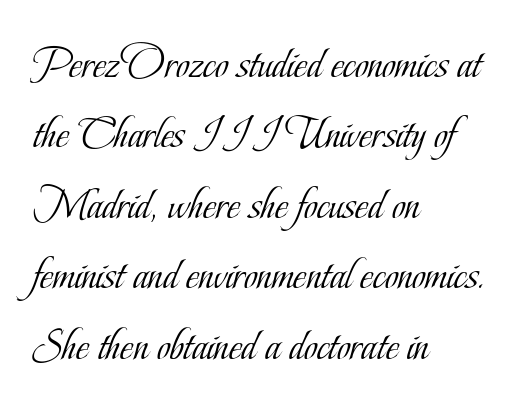
{"serif": "yes", "bold": "no", "weight": "light", "width": "condensed", "stroke_contrast": "low", "x_height": "small", "monospaced": "no", "underline": "no", "align": "left", "line_spacing": "normal", "line_spacing_ratio": 1.53, "letter_spacing": "normal", "letter_spacing_em": 0.0, "glyph_px": 46}
